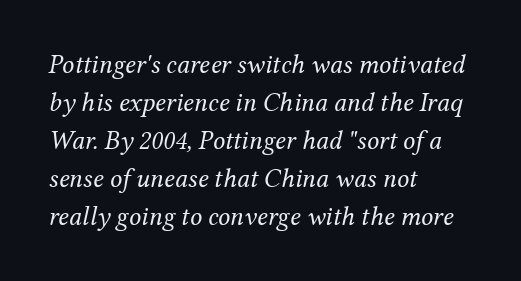
The image shows 27 px text type, italic (leaning right); set left-aligned, normal line spacing (1.41x), normal letter spacing, not underlined.
